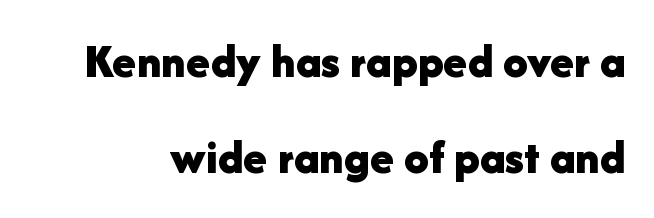
This is the regular roman posture of the typeface. Descenders hang freely into open space. Airy leading. Standard letterfit; no display-style spreading of the glyphs. The glyphs have the mass of a bold cut. A typesetter would call this proportional, since set widths differ per character.
